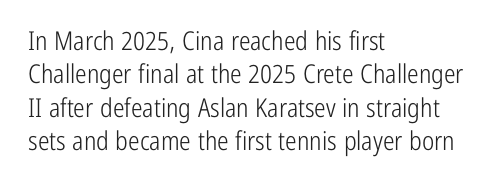
{"italic": "no", "bold": "no", "underline": "no", "align": "left", "line_spacing": "normal", "line_spacing_ratio": 1.28, "letter_spacing": "normal", "letter_spacing_em": 0.0, "glyph_px": 26}
